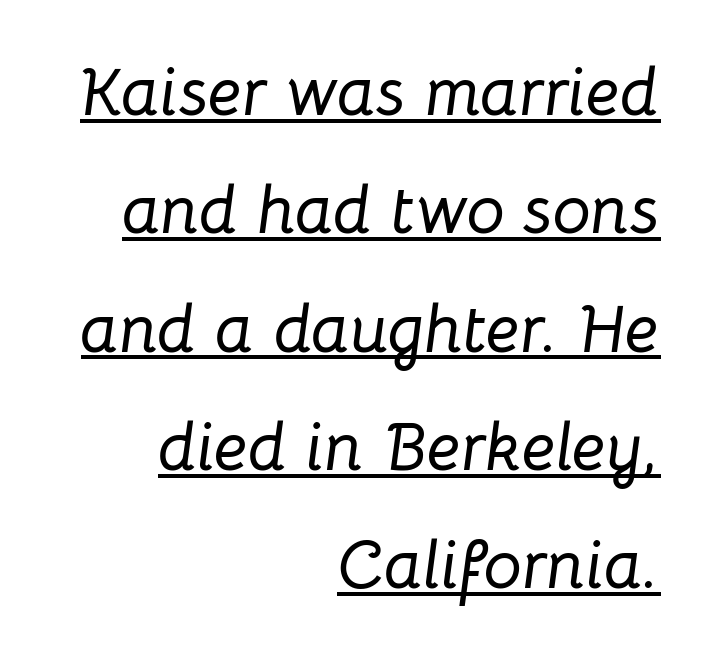
Spacing verdict: proportional, widths tailored to each character. Does a line run under the words? Yes, clearly. Italic? Definitely — the glyphs are oblique. The lines are quadded right. Standard letterfit; no display-style spreading of the glyphs.
